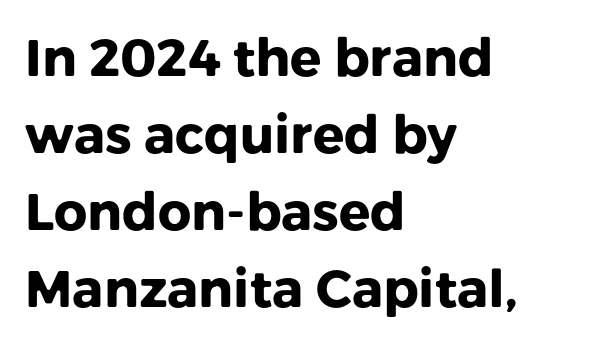
The image shows 52 px heavy sans-serif type, upright; set left-aligned, normal line spacing (1.48x), normal letter spacing, not underlined; low stroke contrast and a medium x-height.
